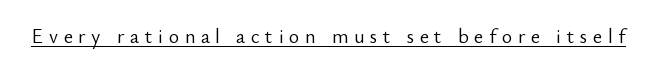
The image shows 20 px text type, upright; set unusually wide letter spacing (+0.28 em), underlined.
